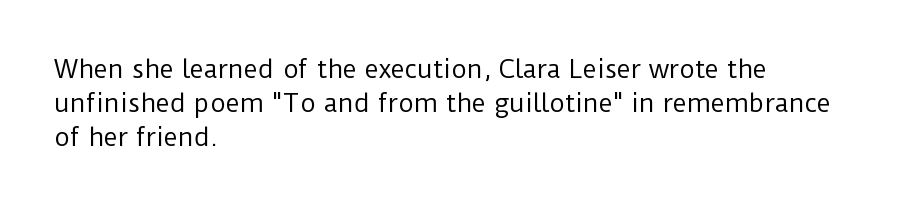
Q: Is the text bold? A: No.
Q: Is the text italic (slanted)? A: No, it is upright.
Q: Is the text underlined? A: No.
Q: How is the paragraph aligned? A: Left-aligned.
Q: Is the spacing between letters normal or unusually wide? A: Normal.
Q: Is the spacing between lines tight, normal or loose? A: Normal.
